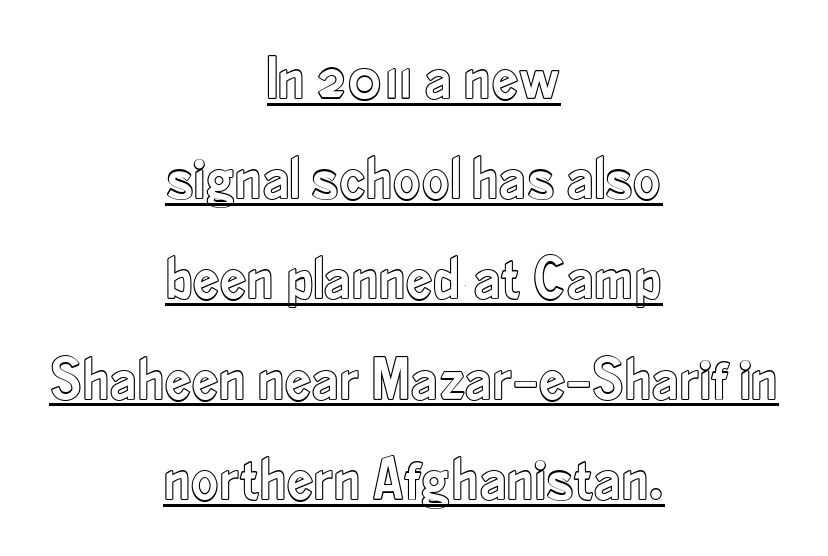
The image shows 60 px condensed type, upright; set centered, normal line spacing (1.67x), normal letter spacing, underlined; a small x-height.
